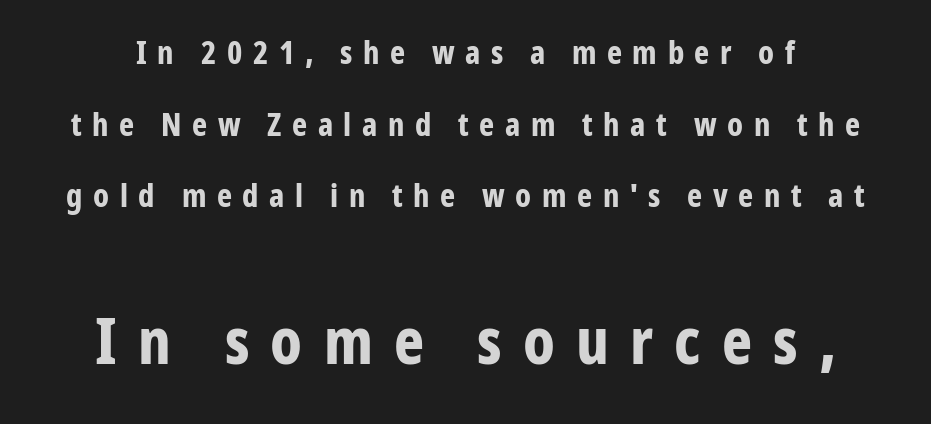
Notice the wide empty band between every row — that's loose leading. Spacing verdict: proportional, widths tailored to each character. Does the bottom block carry the larger type? Yes, it does. Descender tails drop into unmarked territory.
